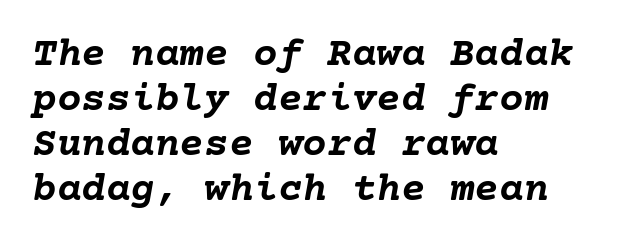
{"italic": "yes", "lean": "right", "slant_degrees": 10, "bold": "yes", "weight": "semibold", "width": "normal", "stroke_contrast": "low", "x_height": "medium", "underline": "no", "align": "left", "line_spacing": "tight", "line_spacing_ratio": 1.1, "letter_spacing": "normal", "letter_spacing_em": 0.0, "glyph_px": 41}
